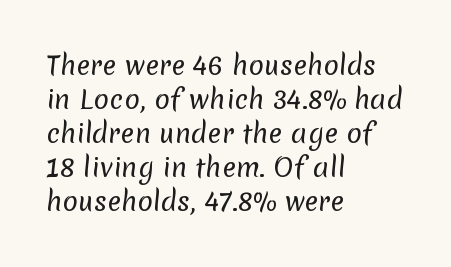
The image shows 26 px text type; set left-aligned, normal line spacing (1.31x), normal letter spacing, not underlined.
